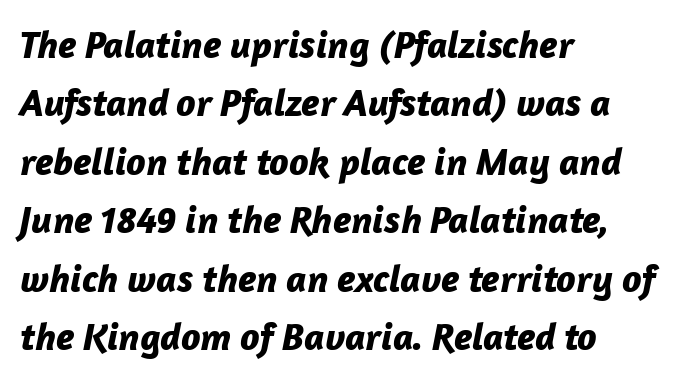
The rendering uses natural spacing where letterforms have individual widths. The passage shown has conventional tracking throughout. The passage shown is emphatically bold. The specimen omits any rule beneath the text block's lines. Which margin do the lines hug? The left one — the right edge is uneven. Rendered with sloped, italic letterforms.
